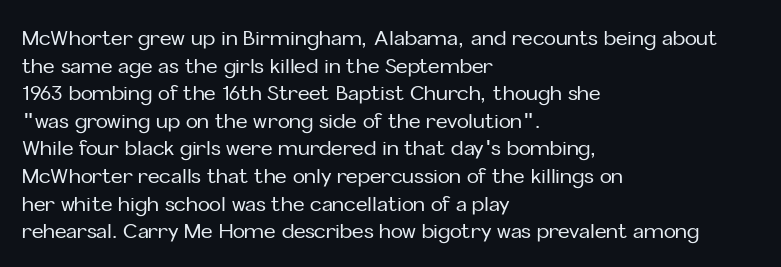
{"italic": "no", "underline": "no", "align": "left", "line_spacing": "normal", "line_spacing_ratio": 1.38, "letter_spacing": "normal", "letter_spacing_em": 0.0, "glyph_px": 20}
